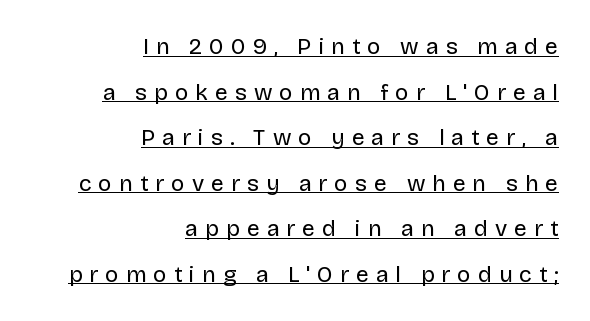
{"italic": "no", "bold": "no", "underline": "yes", "align": "right", "line_spacing": "loose", "line_spacing_ratio": 1.98, "letter_spacing": "wide", "letter_spacing_em": 0.3, "glyph_px": 23}
